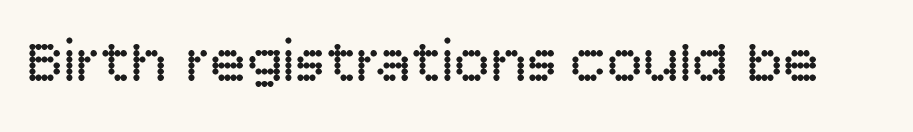
Vertical strokes here are truly vertical. This rendering features lettering with no underline. Are there feet on the stems? There aren't — it's a sans. Think of a printed novel: that variable character pitch is what you see here.
